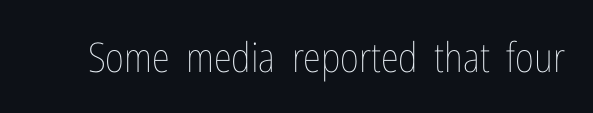
Heaviness? Minimal to ordinary, like unemphasized prose. No word sits above an underline. Looks like regular typesetting: each glyph gets only the width it needs. The type sits square on the baseline with zero lean. Words appear dense and cohesive because spacing is normal.
